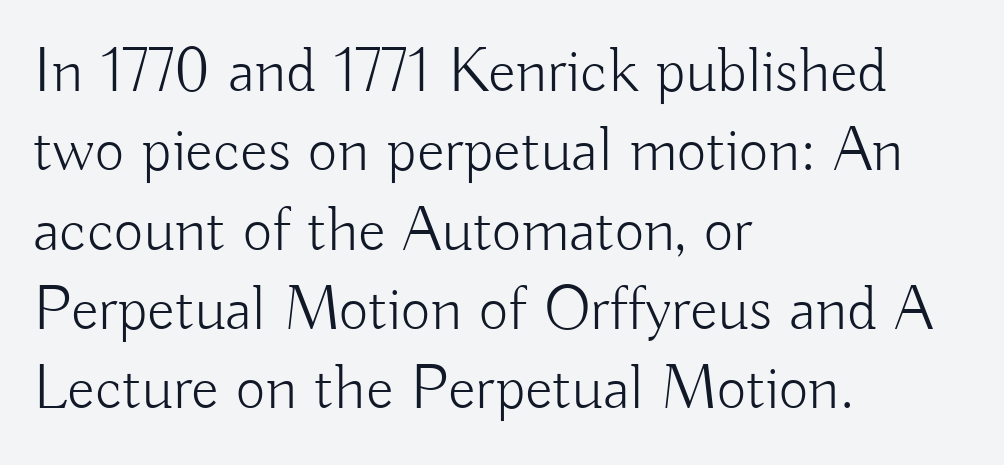
The compositor pushed each line to the left boundary. Font category for this specimen: sans-serif. Decoration check: the copy has no underline. Each letter keeps its own natural width here, so spacing adapts to shape. Students, note that the glyphs here touch the page at normal intervals.
